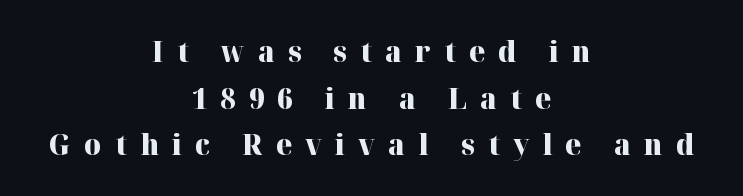
Leading matches the norm, producing a regular column. Unmarked baselines from the first word to the last. The font's upright variant was chosen for this text. Small tapered or slab feet sit at the stroke ends, so this counts as serif. The letters are bold, with thick, heavy strokes. The paragraph shown floats in the horizontal middle.
